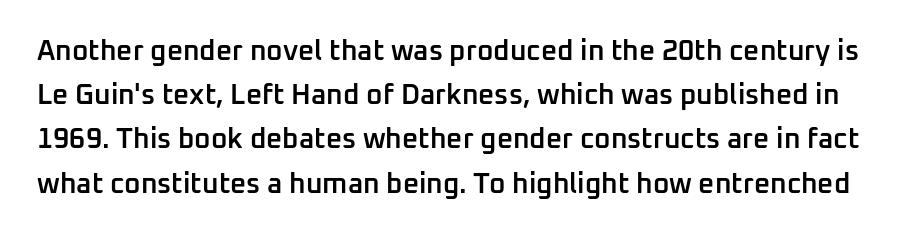
Check the space under the baseline: it is left empty. Default kerning and tracking; the words read as compact shapes. Compared with an ordinary text face, these strokes are moderately heavier — a semibold. Honestly, the row spacing looks completely unremarkable.
